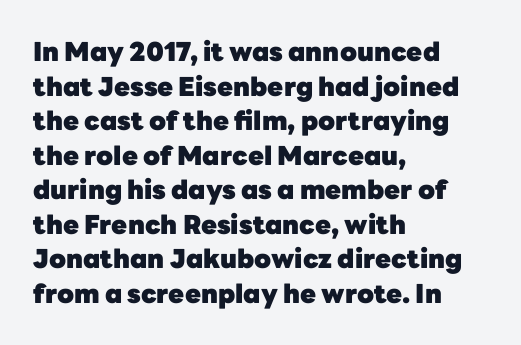
The image shows 26 px bold type, upright; set left-aligned, normal line spacing (1.33x), normal letter spacing, not underlined.
